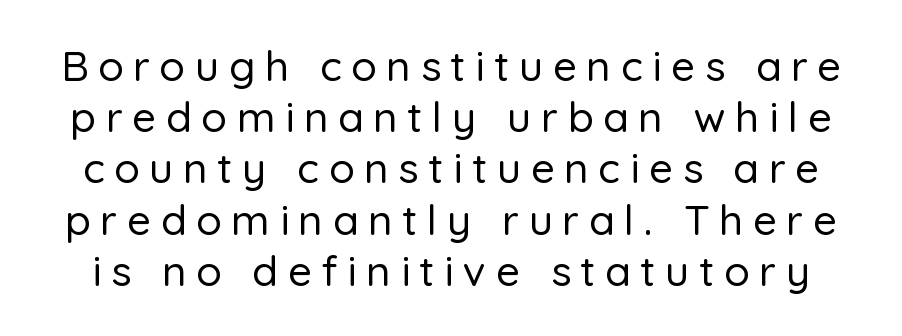
Font category for this specimen: sans-serif. Substantial extra tracking has been applied to these lines. The passage shown is typed in a proportional face where columns would drift. Ordinary non-slanted type is in use. The string is rendered with underlining switched off.
